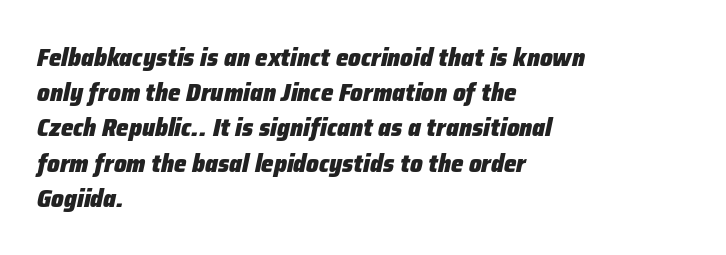
Q: Is the text bold? A: Yes.
Q: Is the text italic (slanted)? A: Yes, it leans right by about 12 degrees.
Q: Is the text underlined? A: No.
Q: How is the paragraph aligned? A: Left-aligned.
Q: Is the spacing between letters normal or unusually wide? A: Normal.
Q: Is the spacing between lines tight, normal or loose? A: Normal.
